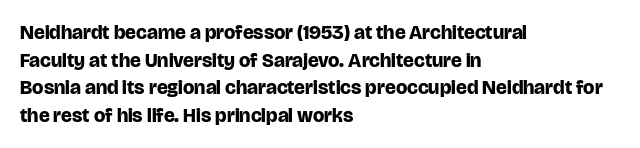
{"italic": "no", "bold": "yes", "underline": "no", "align": "left", "line_spacing": "normal", "line_spacing_ratio": 1.38, "letter_spacing": "normal", "letter_spacing_em": 0.0, "glyph_px": 20}
